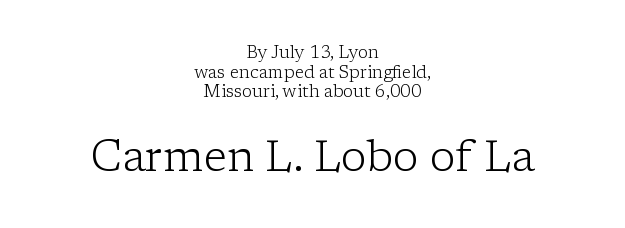
The image shows 43 px light serif type, upright; set centered, line spacing 1.16x, normal letter spacing, not underlined; the second (bottom) block is 2.53x larger; low stroke contrast and a medium x-height.
